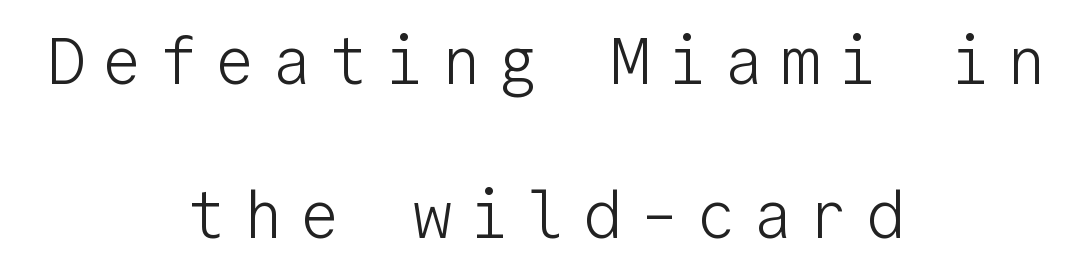
Leading: increased. These glyphs show unthickened strokes, regular width or finer. Glyph-to-glyph distance is far greater than everyday printed text. The paragraph shown floats in the horizontal middle.
